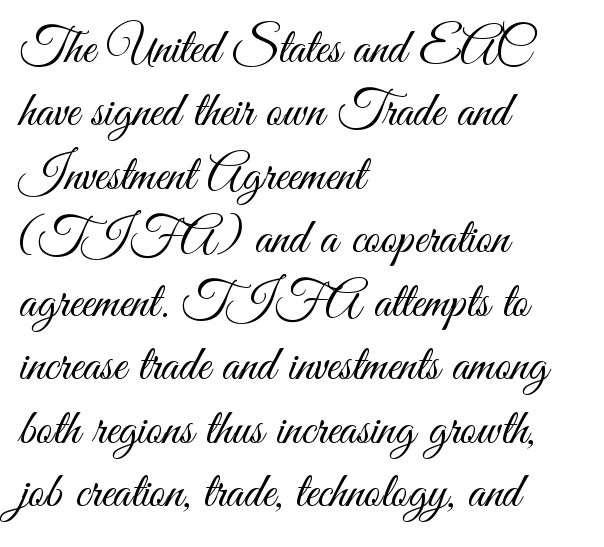
{"serif": "no", "bold": "no", "weight": "light", "width": "condensed", "stroke_contrast": "medium", "x_height": "small", "monospaced": "no", "underline": "no", "align": "left", "line_spacing": "normal", "line_spacing_ratio": 1.27, "letter_spacing": "normal", "letter_spacing_em": 0.0, "glyph_px": 50}
